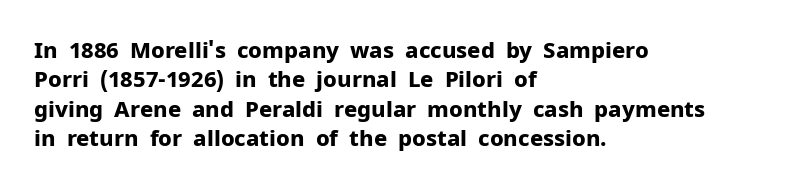
{"italic": "no", "bold": "yes", "underline": "no", "align": "left", "line_spacing": "normal", "line_spacing_ratio": 1.34, "letter_spacing": "normal", "letter_spacing_em": 0.0, "glyph_px": 22}
